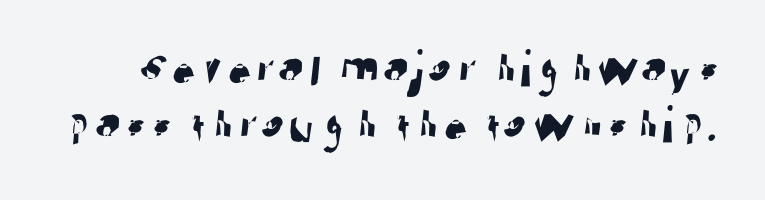
{"serif": "no", "width": "normal", "stroke_contrast": "low", "x_height": "medium", "monospaced": "no", "underline": "no", "line_spacing": "tight", "line_spacing_ratio": 1.05, "letter_spacing": "normal", "letter_spacing_em": 0.0, "glyph_px": 53}
